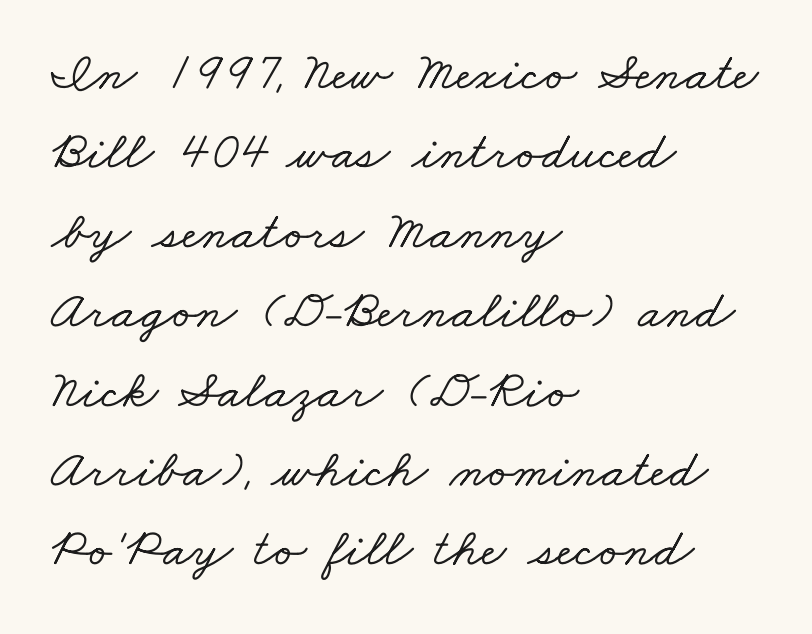
{"serif": "yes", "width": "wide", "stroke_contrast": "low", "x_height": "small", "monospaced": "no", "underline": "no", "align": "left", "line_spacing": "normal", "line_spacing_ratio": 1.47, "letter_spacing": "normal", "letter_spacing_em": 0.0, "glyph_px": 54}
